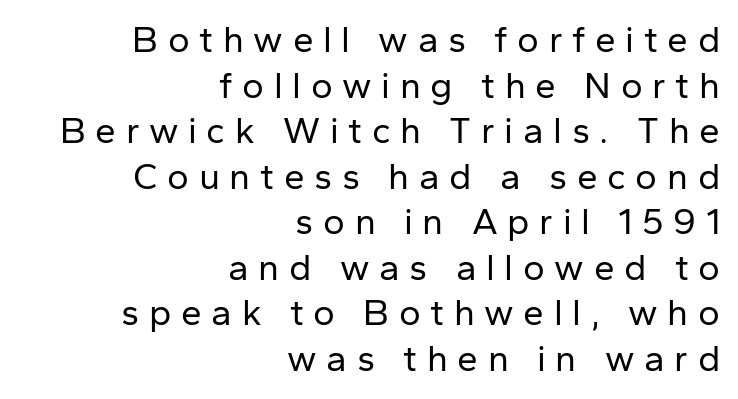
Note: no serifs on the glyphs. The rendering uses natural spacing where letterforms have individual widths. Letter spacing: wide. Alignment: flush right. Posture: straight, roman, zero tilt. Decoration check: the copy has no underline.
